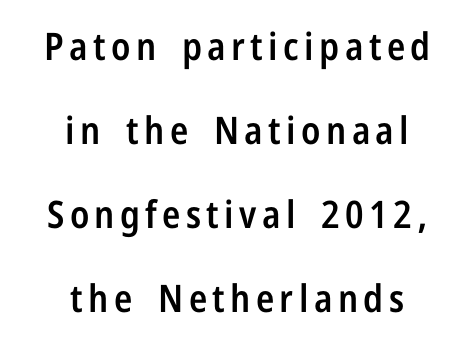
Q: Is the text bold? A: Semi-bold.
Q: Is the text italic (slanted)? A: No, it is upright.
Q: Is the typeface a serif or a sans-serif typeface? A: Sans-serif.
Q: Is the text underlined? A: No.
Q: How is the paragraph aligned? A: Centered.
Q: Is the spacing between lines tight, normal or loose? A: Loose.
Q: Width (condensed, normal, or wide)? A: Condensed.
Q: Stroke contrast? A: Low.
Q: x-height? A: Medium.
Q: Monospaced? A: No.
